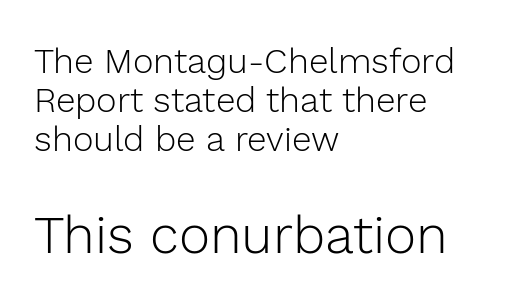
{"serif": "no", "italic": "no", "bold": "no", "weight": "light", "width": "normal", "x_height": "medium", "monospaced": "no", "underline": "no", "align": "left", "line_spacing": "tight", "line_spacing_ratio": 1.12, "letter_spacing": "normal", "letter_spacing_em": 0.0, "larger_block": "second", "size_ratio": 1.51, "glyph_px": 53}
